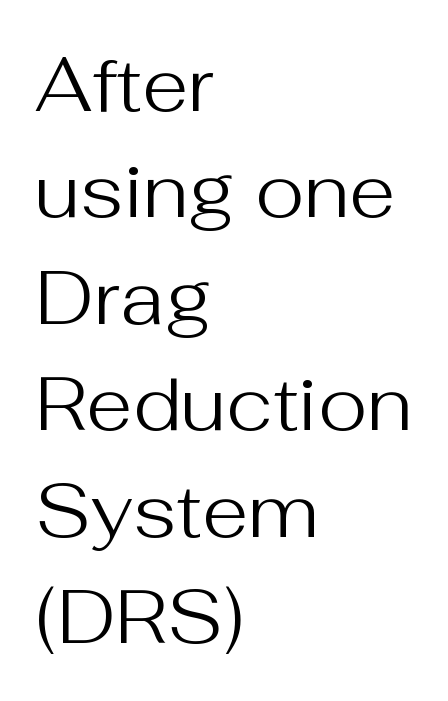
This sample uses an upright cut, with every glyph sitting square on the baseline. Notice how descenders clear the ascenders below comfortably — that's standard leading. Just letters on the line, the space beneath them empty. This rendering leaves character spacing at its baseline value. The typesetting does not lean heavy: it is not bold.
